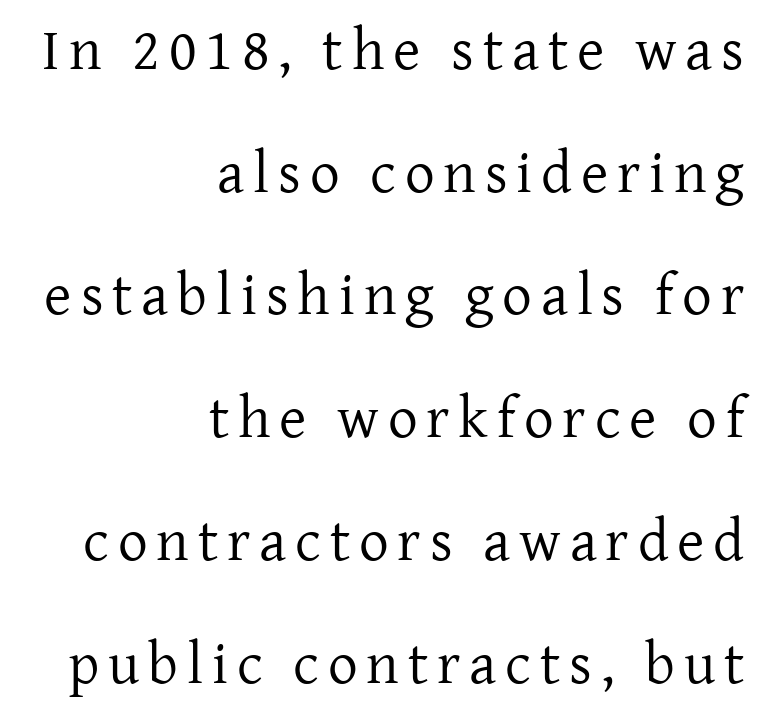
The image shows 59 px regular-weight serif type, upright; set right-aligned, loose line spacing (2.08x), not underlined; low stroke contrast and a medium x-height.
